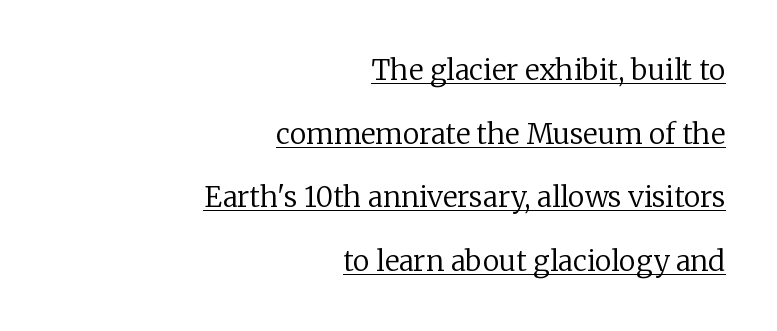
The image shows 28 px regular-weight serif type, upright; set right-aligned, loose line spacing (2.27x), normal letter spacing, underlined; low stroke contrast and a medium x-height.
